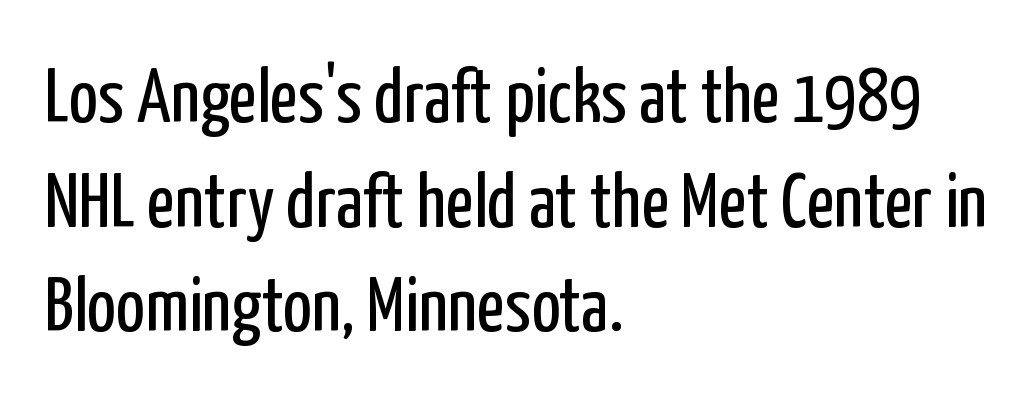
No chunkiness to these letters — they're not bold. Interline gaps are of average width in this sample. The compositor pushed each line to the left boundary. This sample has the flowing, uneven cadence of proportional lettering. This is the regular roman posture of the typeface.
